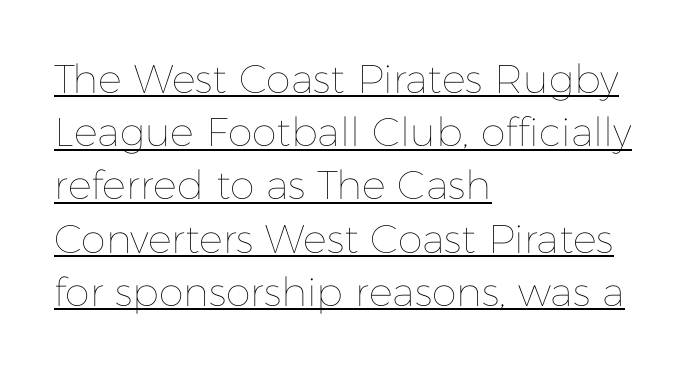
These lines stack with their left ends in a neat column. Compared with typical paragraphs, the rows here are spaced about the same. Characters remain perfectly vertical along every line. This sample has the flowing, uneven cadence of proportional lettering. A typographer would call this underscored text. The face looks like a standard text weight, possibly lighter.
